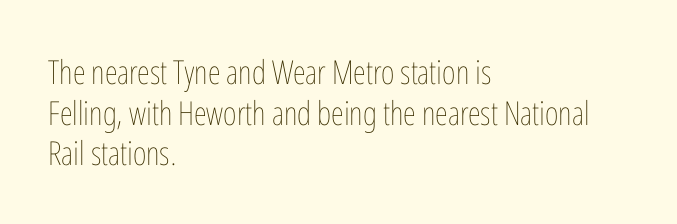
Q: Is the text bold? A: No.
Q: Is the text italic (slanted)? A: No, it is upright.
Q: Is the text underlined? A: No.
Q: How is the paragraph aligned? A: Left-aligned.
Q: Is the spacing between letters normal or unusually wide? A: Normal.
Q: Width (condensed, normal, or wide)? A: Condensed.
Q: Stroke contrast? A: Low.
Q: x-height? A: Medium.
Q: Monospaced? A: No.
